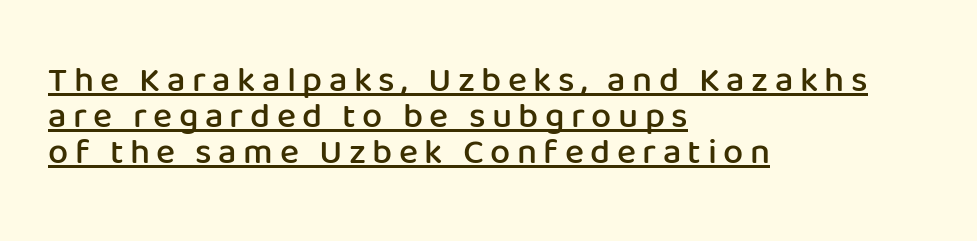
Q: Is the text bold? A: Semi-bold.
Q: Is the text italic (slanted)? A: No, it is upright.
Q: Is the typeface a serif or a sans-serif typeface? A: Sans-serif.
Q: Is the text underlined? A: Yes.
Q: How is the paragraph aligned? A: Left-aligned.
Q: Is the spacing between lines tight, normal or loose? A: Tight.
Q: Width (condensed, normal, or wide)? A: Normal.
Q: Stroke contrast? A: Low.
Q: x-height? A: Medium.
Q: Monospaced? A: No.
